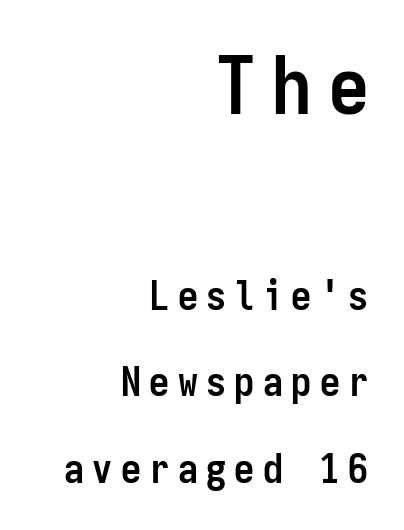
Q: Is the text bold? A: Yes.
Q: Is the text italic (slanted)? A: No, it is upright.
Q: Is the typeface a serif or a sans-serif typeface? A: Sans-serif.
Q: Is the text underlined? A: No.
Q: How is the paragraph aligned? A: Right-aligned.
Q: Is the spacing between letters normal or unusually wide? A: Unusually wide.
Q: Is the spacing between lines tight, normal or loose? A: Loose.
Q: Which block of text is set in a larger size, the first (top) or the second (bottom)? A: The first (top) one.
Q: Width (condensed, normal, or wide)? A: Condensed.
Q: Stroke contrast? A: Low.
Q: x-height? A: Medium.
Q: Monospaced? A: Yes.
